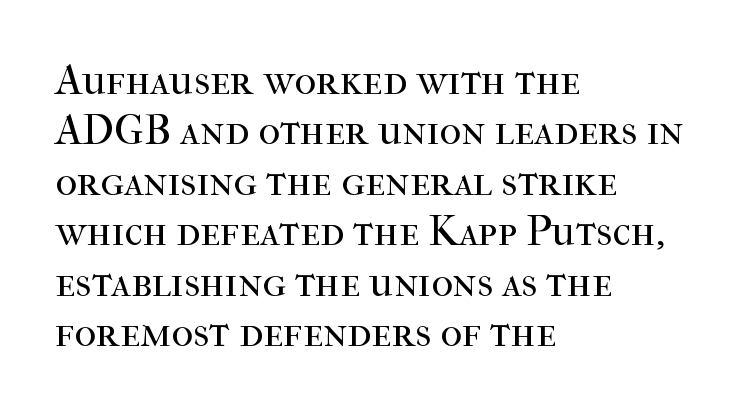
Q: Is the text bold? A: No.
Q: Is the text italic (slanted)? A: No, it is upright.
Q: Is the typeface a serif or a sans-serif typeface? A: Serif.
Q: Is the text underlined? A: No.
Q: How is the paragraph aligned? A: Left-aligned.
Q: Is the spacing between letters normal or unusually wide? A: Normal.
Q: Width (condensed, normal, or wide)? A: Normal.
Q: Stroke contrast? A: High.
Q: x-height? A: Medium.
Q: Monospaced? A: No.
